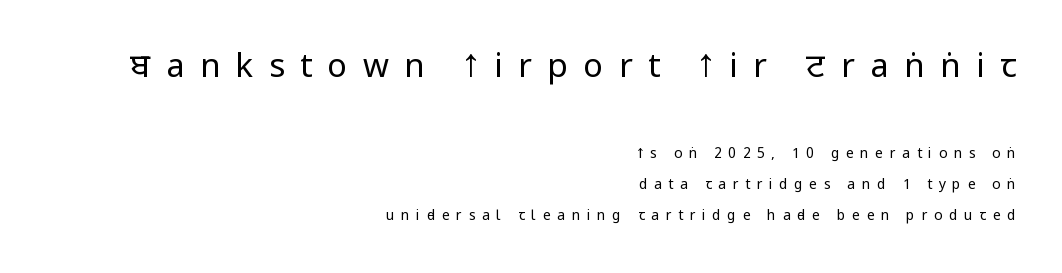
{"serif": "no", "italic": "no", "bold": "no", "weight": "regular", "width": "condensed", "stroke_contrast": "low", "underline": "no", "align": "right", "line_spacing": "loose", "line_spacing_ratio": 2.21, "letter_spacing": "wide", "letter_spacing_em": 0.47, "larger_block": "first", "size_ratio": 2.36, "glyph_px": 33}
